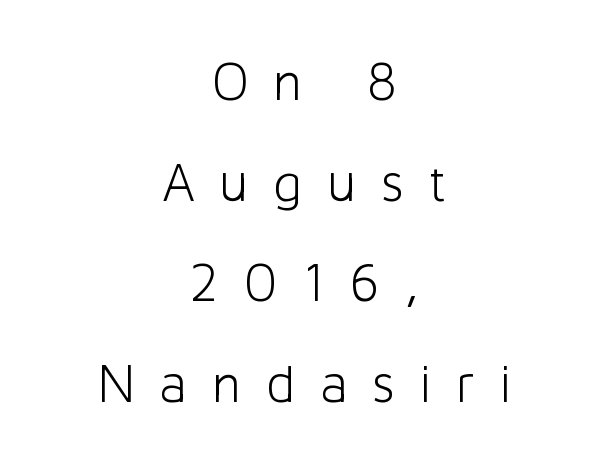
The image shows 55 px light sans-serif type, upright; set centered, line spacing 1.83x, unusually wide letter spacing (+0.44 em), not underlined; low stroke contrast and a medium x-height.
